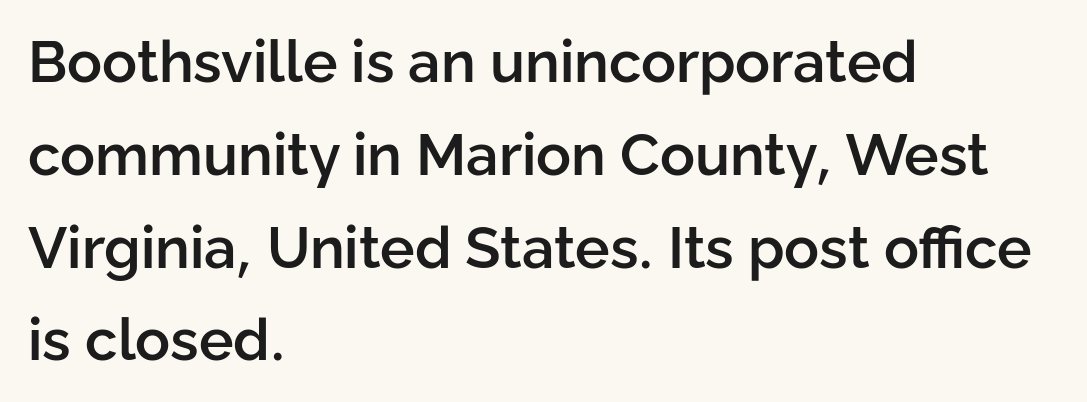
Q: Is the text bold? A: Semi-bold.
Q: Is the text italic (slanted)? A: No, it is upright.
Q: Is the typeface a serif or a sans-serif typeface? A: Sans-serif.
Q: Is the text underlined? A: No.
Q: How is the paragraph aligned? A: Left-aligned.
Q: Is the spacing between letters normal or unusually wide? A: Normal.
Q: Is the spacing between lines tight, normal or loose? A: Normal.
Q: Width (condensed, normal, or wide)? A: Normal.
Q: Stroke contrast? A: Low.
Q: x-height? A: Medium.
Q: Monospaced? A: No.
